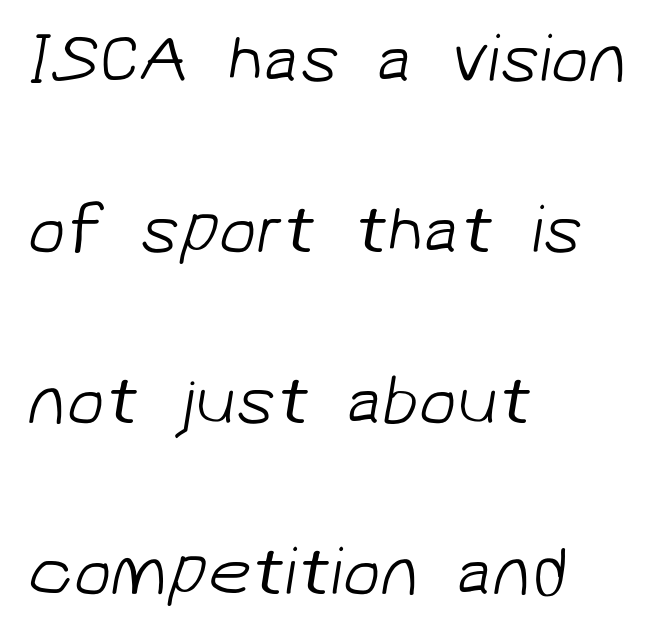
The image shows 69 px light sans-serif type; set left-aligned, loose line spacing (2.48x), normal letter spacing, not underlined; low stroke contrast and a medium x-height.
